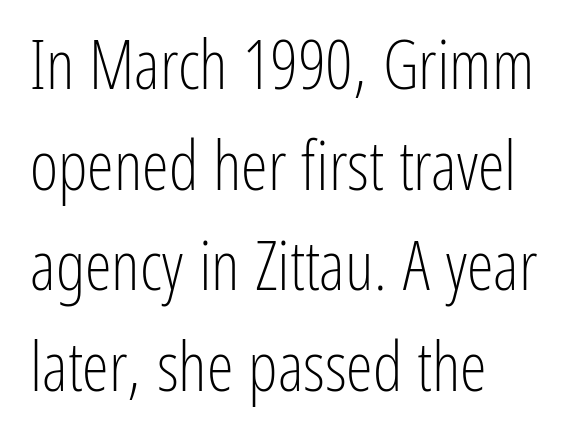
Q: Is the text bold? A: No.
Q: Is the text italic (slanted)? A: No, it is upright.
Q: Is the typeface a serif or a sans-serif typeface? A: Sans-serif.
Q: Is the text underlined? A: No.
Q: How is the paragraph aligned? A: Left-aligned.
Q: Is the spacing between letters normal or unusually wide? A: Normal.
Q: Is the spacing between lines tight, normal or loose? A: Normal.
Q: Width (condensed, normal, or wide)? A: Condensed.
Q: Stroke contrast? A: Low.
Q: x-height? A: Medium.
Q: Monospaced? A: No.
